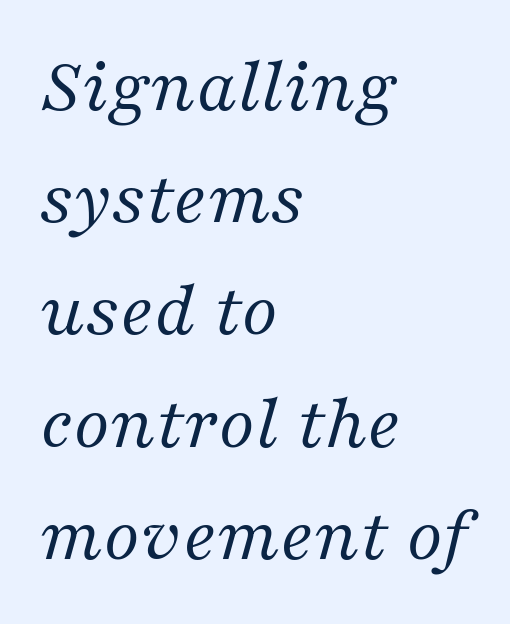
Each new line begins a customary step beneath the previous one. Stem width sits at or under what a default text font uses. Reading down the block, your eye returns to a fixed left position each line. Rule under the text: the space is simply empty. Note: serifs present on the glyphs. Note the varied advance widths — an 'i' is clearly narrower than an 'm'.
